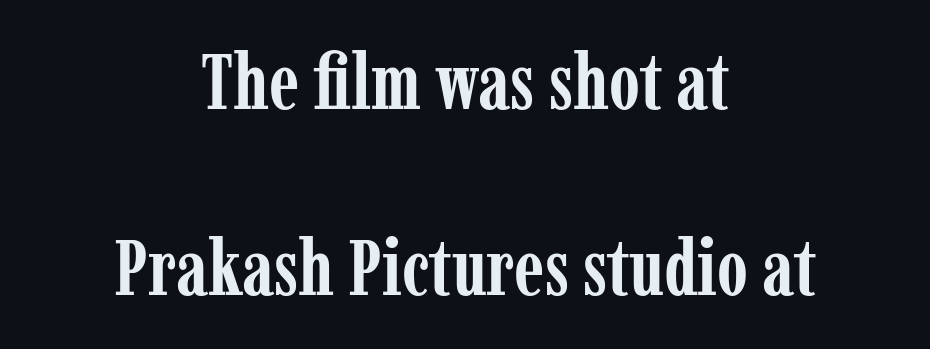
The image shows 79 px semibold, condensed serif type, upright; set centered, loose line spacing (2.36x), normal letter spacing, not underlined; low stroke contrast and a medium x-height.
